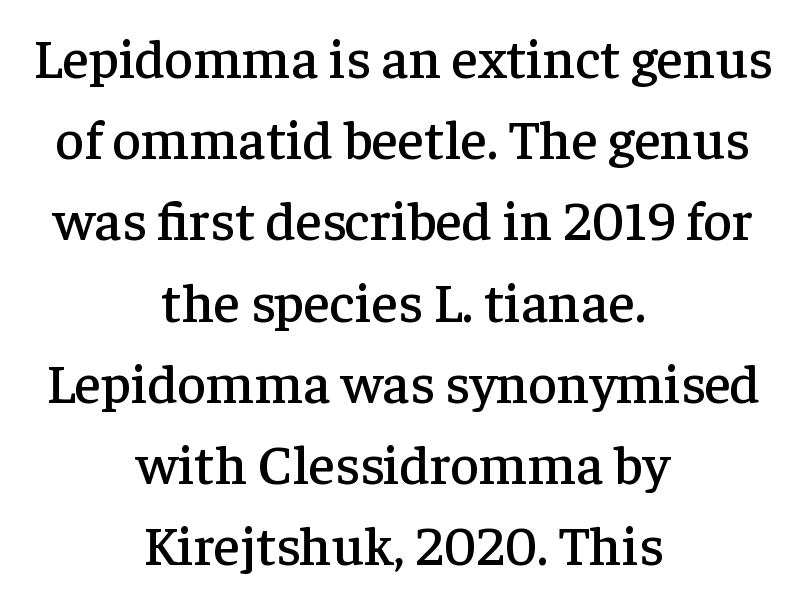
Q: Is the text italic (slanted)? A: No, it is upright.
Q: Is the typeface a serif or a sans-serif typeface? A: Serif.
Q: Is the text underlined? A: No.
Q: How is the paragraph aligned? A: Centered.
Q: Is the spacing between letters normal or unusually wide? A: Normal.
Q: Is the spacing between lines tight, normal or loose? A: Normal.
Q: Width (condensed, normal, or wide)? A: Normal.
Q: Stroke contrast? A: Low.
Q: x-height? A: Medium.
Q: Monospaced? A: No.
